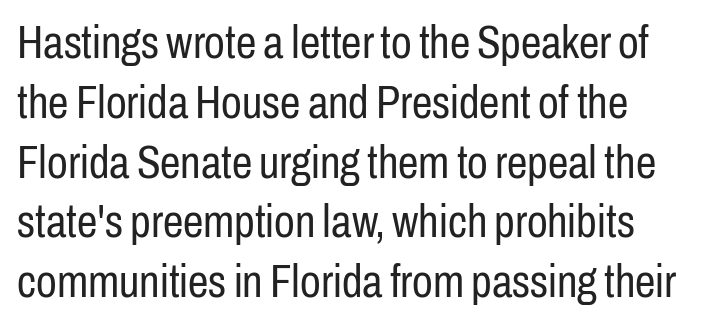
Q: Is the text bold? A: No.
Q: Is the text italic (slanted)? A: No, it is upright.
Q: Is the typeface a serif or a sans-serif typeface? A: Sans-serif.
Q: Is the text underlined? A: No.
Q: Is the spacing between letters normal or unusually wide? A: Normal.
Q: Is the spacing between lines tight, normal or loose? A: Normal.
Q: Width (condensed, normal, or wide)? A: Condensed.
Q: Stroke contrast? A: Low.
Q: x-height? A: Medium.
Q: Monospaced? A: No.
